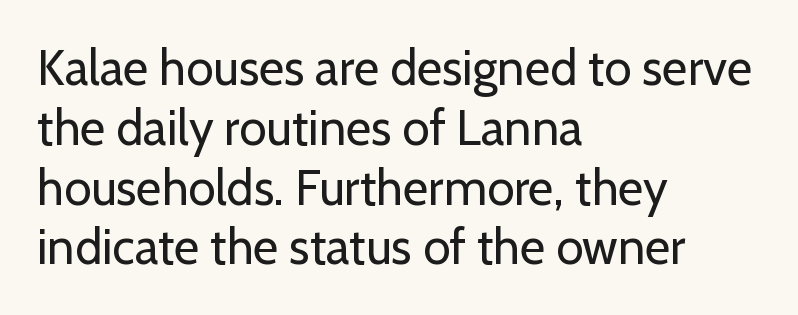
Q: Is the text bold? A: No.
Q: Is the text italic (slanted)? A: No, it is upright.
Q: Is the typeface a serif or a sans-serif typeface? A: Sans-serif.
Q: Is the text underlined? A: No.
Q: How is the paragraph aligned? A: Left-aligned.
Q: Is the spacing between letters normal or unusually wide? A: Normal.
Q: Width (condensed, normal, or wide)? A: Normal.
Q: Stroke contrast? A: Low.
Q: x-height? A: Medium.
Q: Monospaced? A: No.
